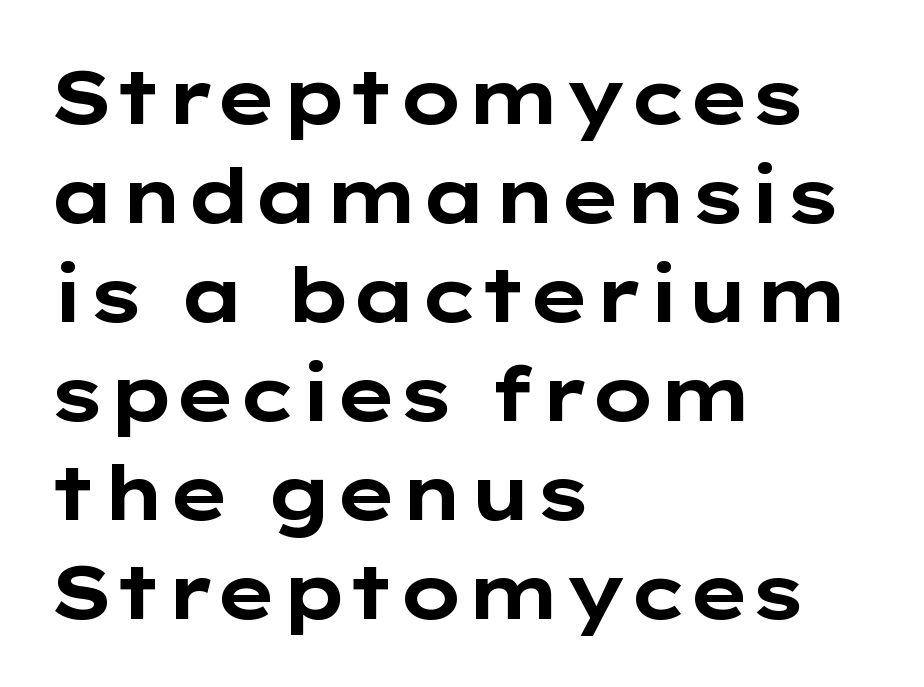
Vertical spacing — default. Notice how the passage keeps a crisp vertical edge on the left only. Standard letterfit; no display-style spreading of the glyphs. Rule under the text: the space is simply empty. I'd call this a sans setting — the letters go barefoot.
